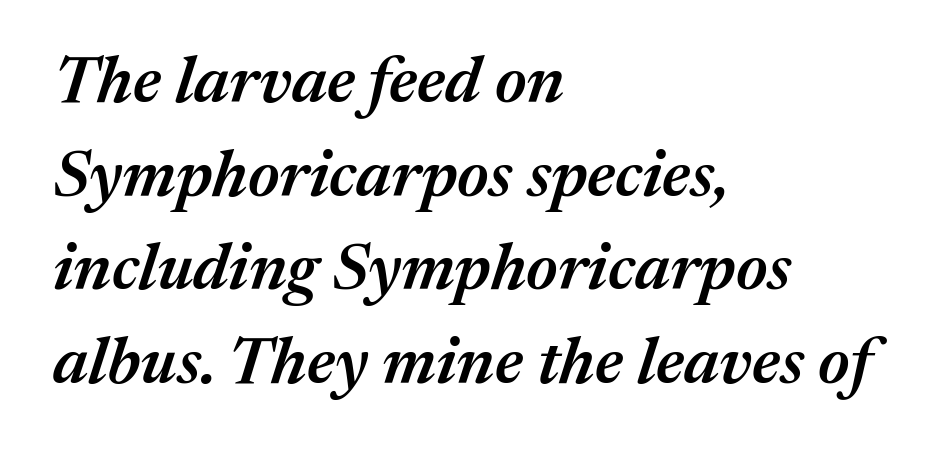
Tracking value appears to be zero — textbook default spacing. Stems and bowls a touch heavier than normal — semibold. The rendering uses a moderate line-height, typical for paragraphs. Emphasis-style slanted type is in use. Teacher's note: observe the even left margin — that is flush-left alignment. You could not count columns in this text — the font is proportionally spaced.
